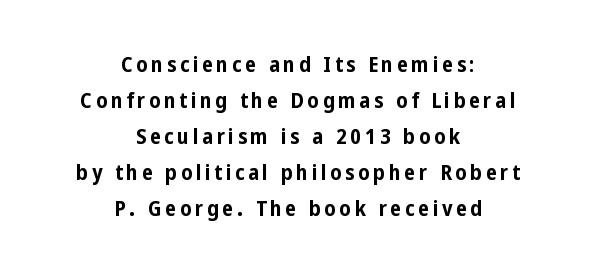
The image shows 22 px bold type, upright; set centered, normal line spacing (1.64x), not underlined.
